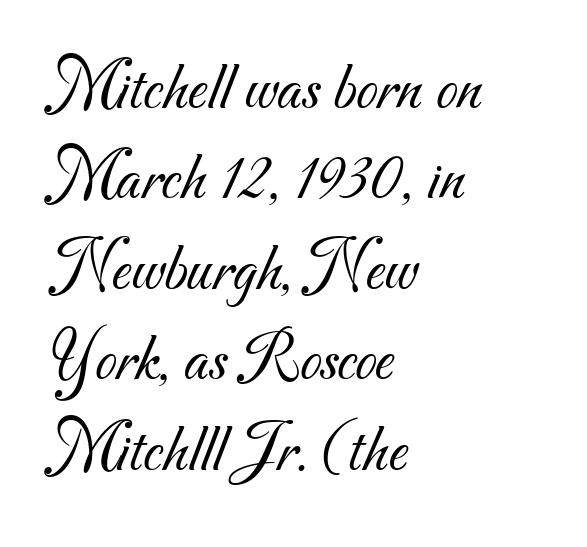
{"serif": "no", "bold": "no", "weight": "light", "width": "normal", "stroke_contrast": "medium", "x_height": "small", "monospaced": "no", "underline": "no", "align": "left", "line_spacing": "normal", "line_spacing_ratio": 1.31, "letter_spacing": "normal", "letter_spacing_em": 0.0, "glyph_px": 69}
